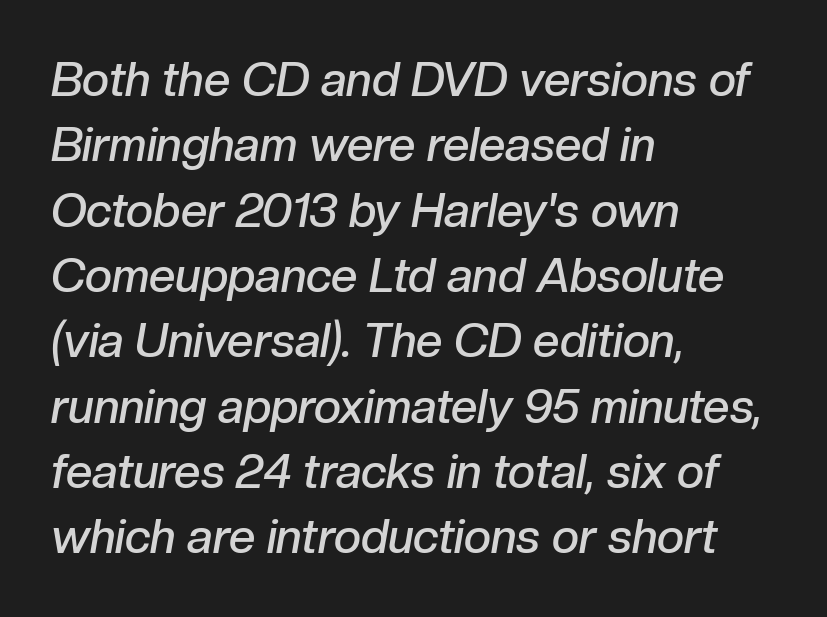
The image shows 47 px semibold type, italic (leaning right); set left-aligned, normal line spacing (1.39x), normal letter spacing, not underlined; low stroke contrast and a medium x-height.
